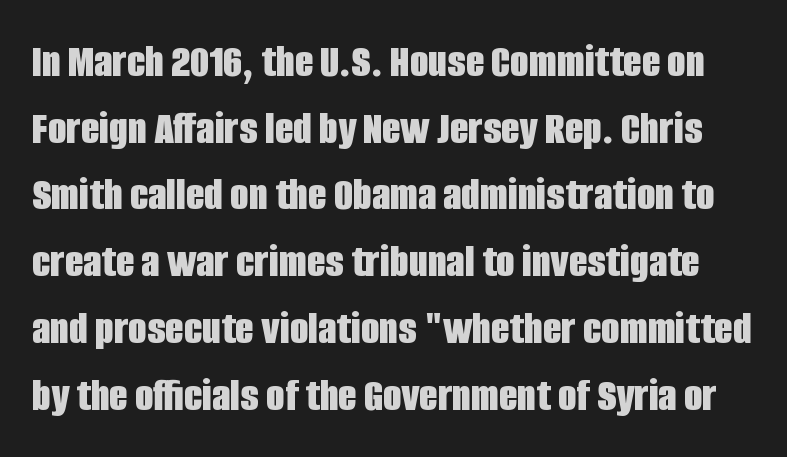
{"serif": "no", "italic": "no", "bold": "yes", "weight": "bold", "width": "condensed", "stroke_contrast": "low", "x_height": "large", "monospaced": "no", "underline": "no", "line_spacing": "normal", "line_spacing_ratio": 1.39, "letter_spacing": "normal", "letter_spacing_em": 0.0, "glyph_px": 48}
